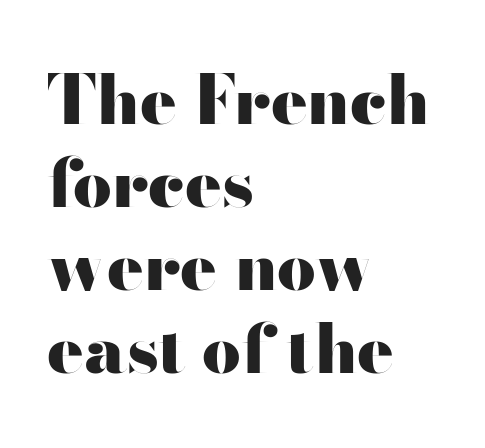
{"serif": "no", "italic": "no", "bold": "yes", "weight": "heavy", "width": "wide", "stroke_contrast": "high", "x_height": "small", "monospaced": "no", "underline": "no", "align": "left", "line_spacing_ratio": 1.22, "letter_spacing": "normal", "letter_spacing_em": 0.0, "glyph_px": 68}
